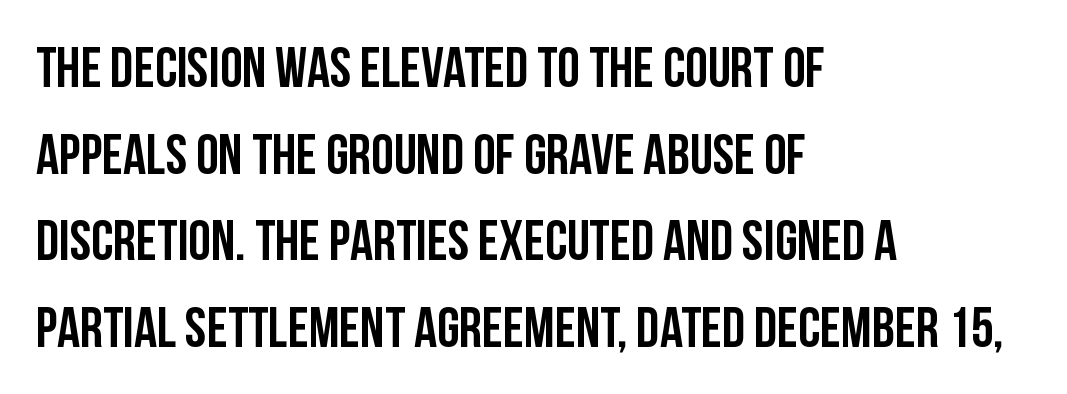
Spacing verdict: proportional, widths tailored to each character. Underline: absent. Look at the bottom of the vertical strokes: they stop flat, with no serifs. The passage is arranged the way most books set body copy — flush left. The designer left line spacing at the default. The lettering stays uniformly vertical, giving the passage a roman look.
